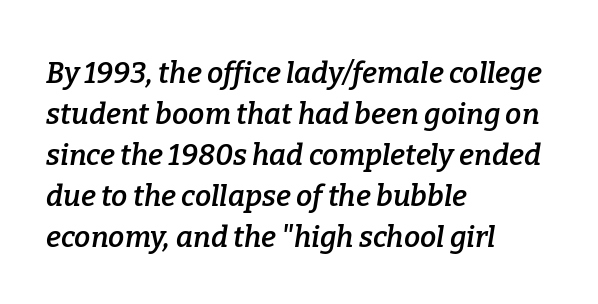
The image shows 29 px semibold serif type, italic (leaning right); set left-aligned, normal line spacing (1.41x), normal letter spacing, not underlined; low stroke contrast and a medium x-height.
